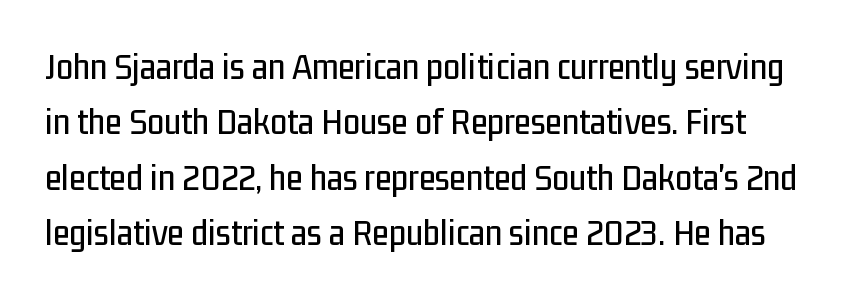
Q: Is the text italic (slanted)? A: No, it is upright.
Q: Is the typeface a serif or a sans-serif typeface? A: Sans-serif.
Q: Is the text underlined? A: No.
Q: Is the spacing between letters normal or unusually wide? A: Normal.
Q: Is the spacing between lines tight, normal or loose? A: Normal.
Q: Width (condensed, normal, or wide)? A: Condensed.
Q: Stroke contrast? A: Low.
Q: x-height? A: Medium.
Q: Monospaced? A: No.
